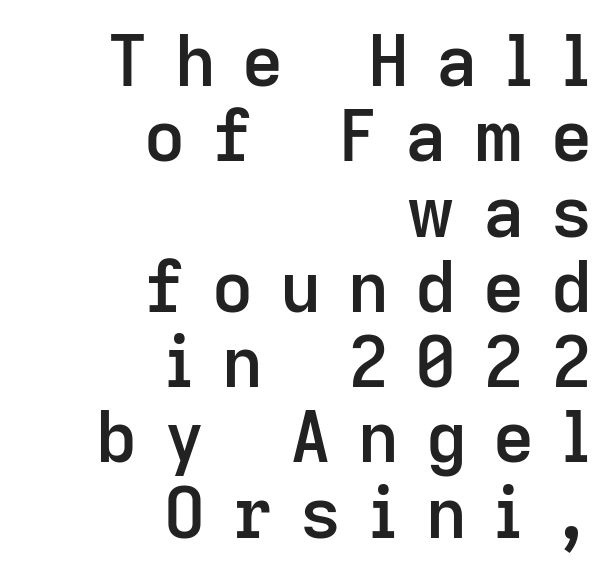
The image shows 71 px semibold sans-serif type, upright; set right-aligned, tight line spacing (1.06x), unusually wide letter spacing (+0.38 em), not underlined; low stroke contrast and a medium x-height.
